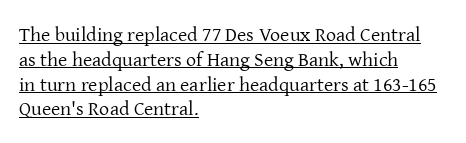
Summary of weight: not heavy and not bold. The specimen reads as upright at a glance. Somebody hit Ctrl+U on this one — the words are underlined. Compared with typical body copy, the letter spacing here is the same. Typeset ragged right — the left edge is the straight one.
